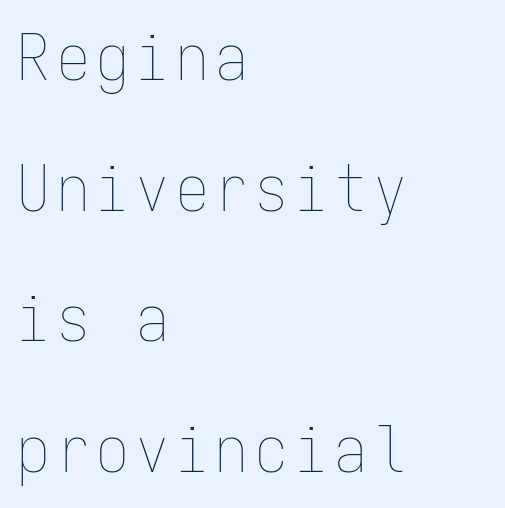
{"italic": "no", "bold": "no", "weight": "thin", "width": "condensed", "stroke_contrast": "low", "x_height": "medium", "monospaced": "yes", "underline": "no", "align": "left", "line_spacing": "loose", "line_spacing_ratio": 2.01, "glyph_px": 65}
